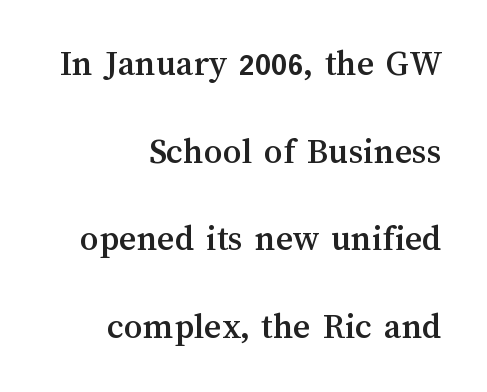
The image shows 37 px text type, upright; set right-aligned, loose line spacing (2.37x), normal letter spacing, not underlined; medium stroke contrast and a medium x-height.
